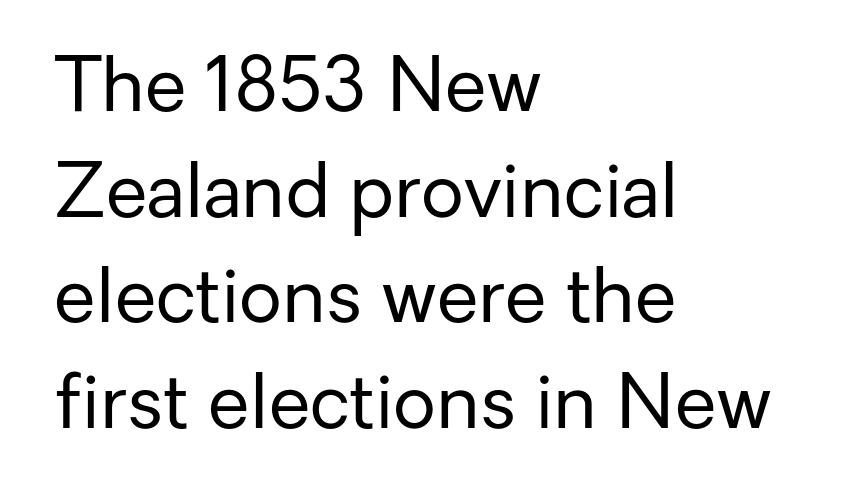
Q: Is the text bold? A: No.
Q: Is the text italic (slanted)? A: No, it is upright.
Q: Is the typeface a serif or a sans-serif typeface? A: Sans-serif.
Q: Is the text underlined? A: No.
Q: How is the paragraph aligned? A: Left-aligned.
Q: Is the spacing between letters normal or unusually wide? A: Normal.
Q: Is the spacing between lines tight, normal or loose? A: Normal.
Q: Width (condensed, normal, or wide)? A: Normal.
Q: Stroke contrast? A: Low.
Q: x-height? A: Medium.
Q: Monospaced? A: No.
